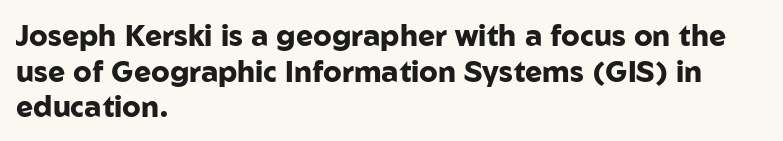
Q: Is the text bold? A: Yes.
Q: Is the text italic (slanted)? A: No, it is upright.
Q: Is the typeface a serif or a sans-serif typeface? A: Sans-serif.
Q: Is the text underlined? A: No.
Q: How is the paragraph aligned? A: Left-aligned.
Q: Is the spacing between letters normal or unusually wide? A: Normal.
Q: Width (condensed, normal, or wide)? A: Normal.
Q: Stroke contrast? A: Low.
Q: x-height? A: Medium.
Q: Monospaced? A: No.
